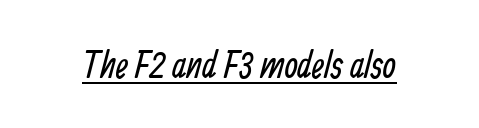
Q: Is the text bold? A: No.
Q: Is the typeface a serif or a sans-serif typeface? A: Sans-serif.
Q: Is the text underlined? A: Yes.
Q: Is the spacing between letters normal or unusually wide? A: Normal.
Q: Width (condensed, normal, or wide)? A: Condensed.
Q: Stroke contrast? A: Low.
Q: x-height? A: Medium.
Q: Monospaced? A: No.
